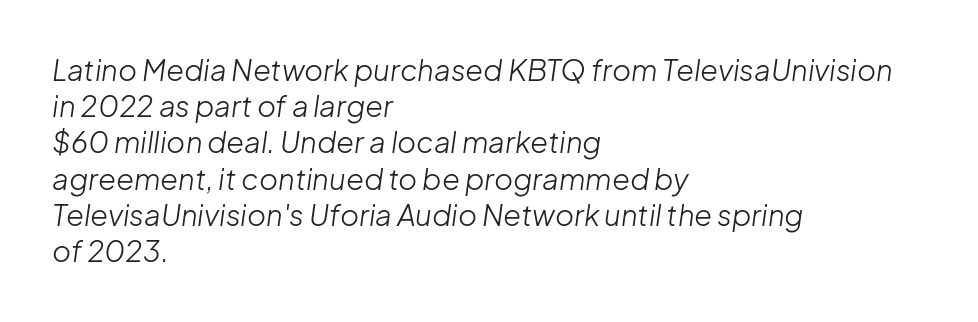
{"italic": "yes", "lean": "right", "slant_degrees": 8, "bold": "no", "weight": "light", "width": "normal", "stroke_contrast": "low", "x_height": "medium", "monospaced": "no", "underline": "no", "align": "left", "line_spacing": "normal", "line_spacing_ratio": 1.25, "letter_spacing": "normal", "letter_spacing_em": 0.0, "glyph_px": 29}
